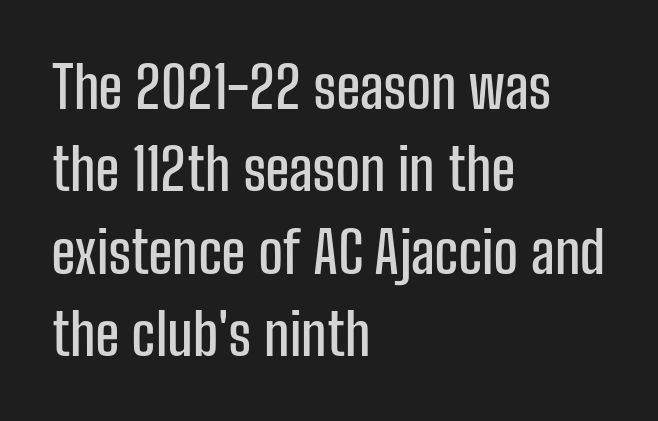
Q: Is the text italic (slanted)? A: No, it is upright.
Q: Is the typeface a serif or a sans-serif typeface? A: Sans-serif.
Q: Is the text underlined? A: No.
Q: How is the paragraph aligned? A: Left-aligned.
Q: Is the spacing between letters normal or unusually wide? A: Normal.
Q: Is the spacing between lines tight, normal or loose? A: Normal.
Q: Width (condensed, normal, or wide)? A: Condensed.
Q: Stroke contrast? A: Low.
Q: x-height? A: Medium.
Q: Monospaced? A: No.
